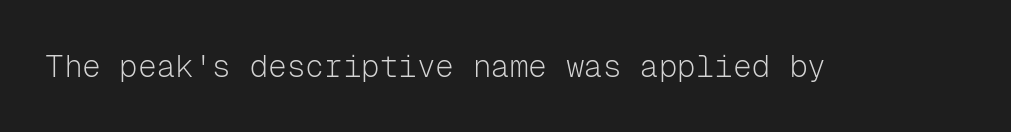
No word sits above an underline. Spacing between characters is what you'd get straight out of the box. Fixed-width glyphs throughout — classic coding-font behaviour. Posture: straight, roman, zero tilt. The font is comparable to plain body text, perhaps lighter. The designer went with a sans here, leaving each stem footless.
